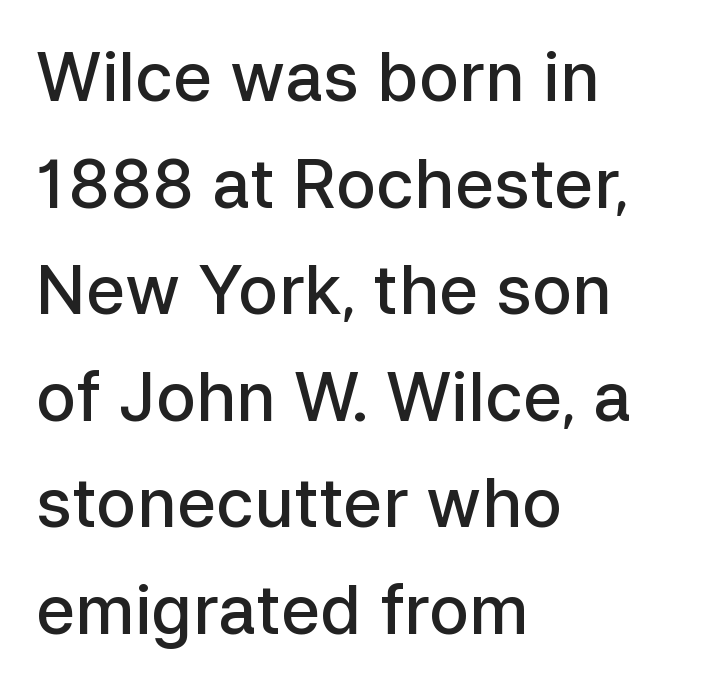
Q: Is the text bold? A: Semi-bold.
Q: Is the text italic (slanted)? A: No, it is upright.
Q: Is the typeface a serif or a sans-serif typeface? A: Sans-serif.
Q: Is the text underlined? A: No.
Q: How is the paragraph aligned? A: Left-aligned.
Q: Is the spacing between letters normal or unusually wide? A: Normal.
Q: Is the spacing between lines tight, normal or loose? A: Normal.
Q: Width (condensed, normal, or wide)? A: Normal.
Q: Stroke contrast? A: Low.
Q: x-height? A: Medium.
Q: Monospaced? A: No.
